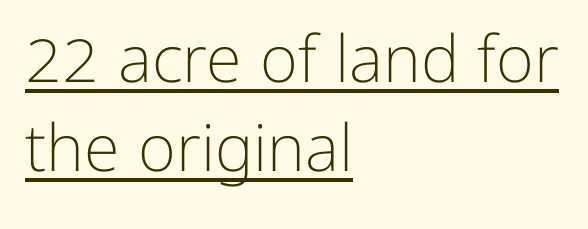
{"serif": "no", "italic": "no", "bold": "no", "weight": "light", "width": "normal", "stroke_contrast": "low", "x_height": "medium", "monospaced": "no", "underline": "yes", "align": "left", "line_spacing": "normal", "line_spacing_ratio": 1.37, "letter_spacing": "normal", "letter_spacing_em": 0.0, "glyph_px": 65}
